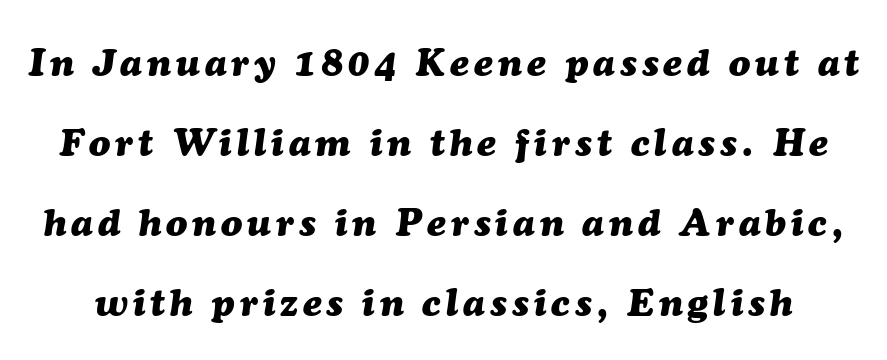
Here the designer chose a conventional face with non-uniform glyph widths. Italic? Definitely — the glyphs are oblique. Widely set lines give the paragraph a tall, airy silhouette. Is the type bold? Yes — the strokes are clearly thick and heavy.
